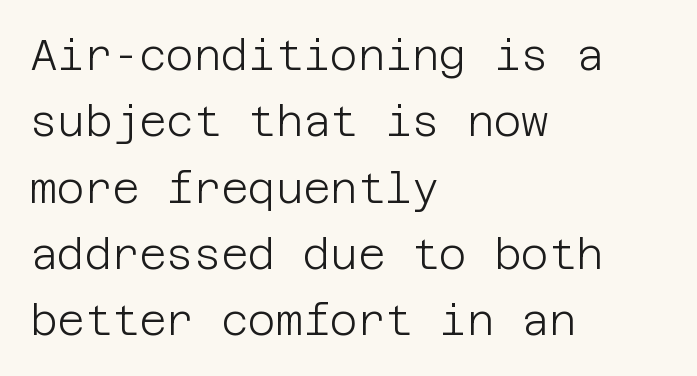
Here the glyphs are tracked normally, forming tight word shapes. The letters stand straight up with perfectly vertical stems. The words here are not underlined. Serifs: no, the terminals of the letterforms are clean. Regarding leading, the lines here are spaced in the standard way.
